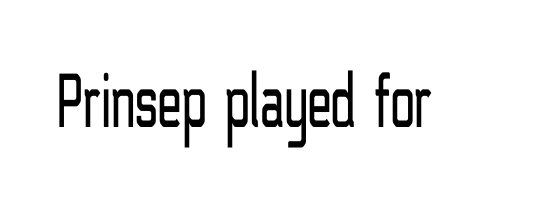
{"serif": "no", "italic": "no", "bold": "no", "weight": "light", "width": "condensed", "stroke_contrast": "low", "x_height": "medium", "monospaced": "no", "underline": "no", "letter_spacing": "normal", "letter_spacing_em": 0.0, "glyph_px": 79}
